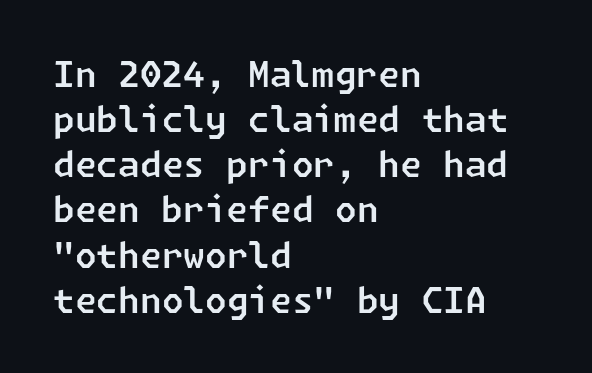
The image shows 35 px sans-serif type; set left-aligned, normal line spacing (1.29x), normal letter spacing, not underlined; low stroke contrast and a medium x-height.
